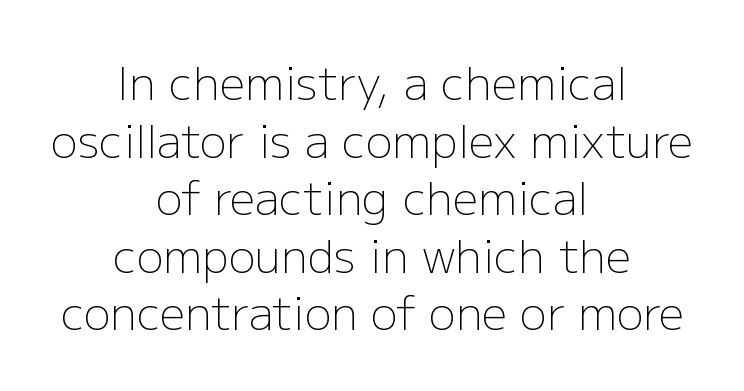
The image shows 45 px light sans-serif type, upright; set centered, normal line spacing (1.28x), normal letter spacing, not underlined; low stroke contrast and a medium x-height.
